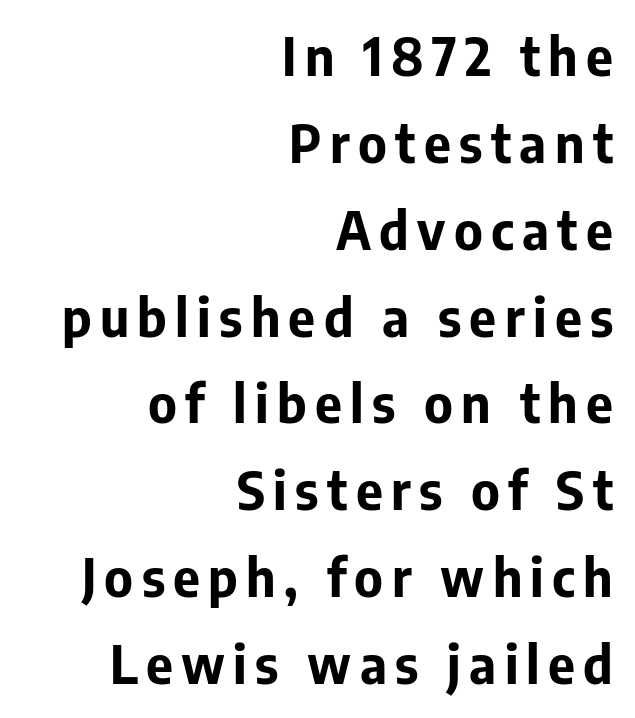
Students, observe: this is what conventionally led text looks like. Just letters on the line, the space beneath them empty. Weight check: bold — yes, fully. When letters stand straight like this, we call the style roman or upright.
